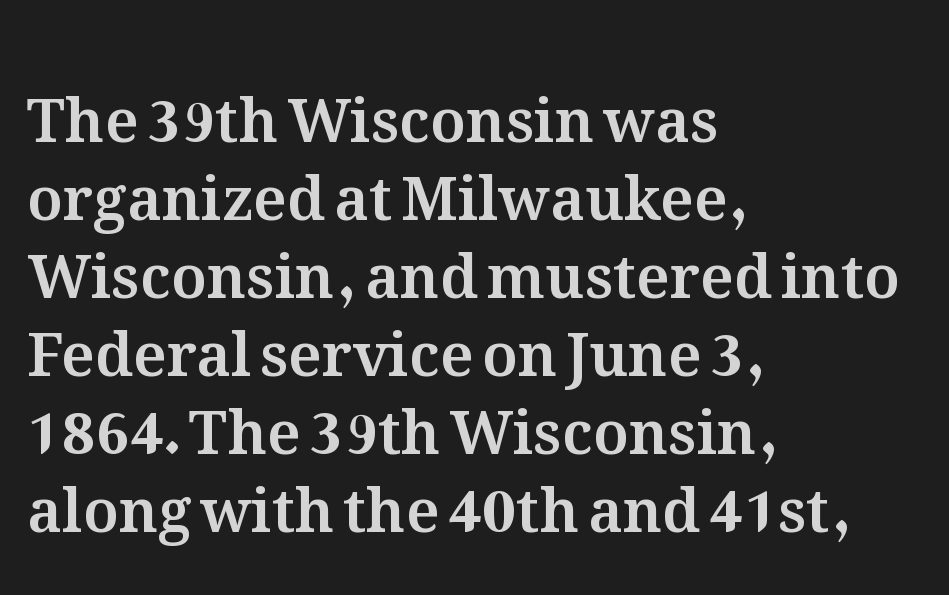
The image shows 60 px text type, upright; set left-aligned, normal line spacing (1.3x), normal letter spacing, not underlined; medium stroke contrast and a medium x-height.
